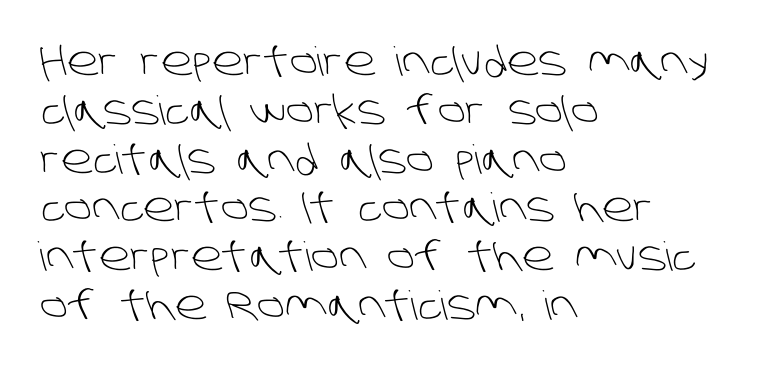
The type family on display is of the sans-serif kind. Notice how the passage keeps a crisp vertical edge on the left only. Think of a printed novel: that variable character pitch is what you see here. Bare-footed words on every line.
